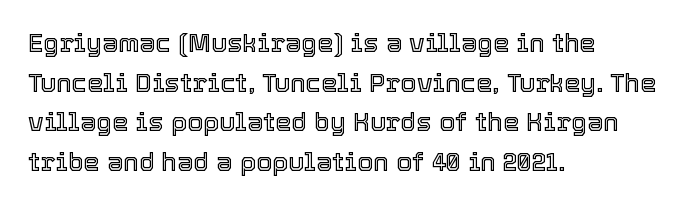
Q: Is the text italic (slanted)? A: No, it is upright.
Q: Is the text underlined? A: No.
Q: How is the paragraph aligned? A: Left-aligned.
Q: Is the spacing between letters normal or unusually wide? A: Normal.
Q: Is the spacing between lines tight, normal or loose? A: Normal.
